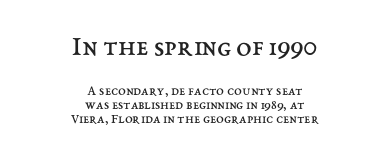
The weight would be labelled regular, book, light, or lighter still. This rendering uses center alignment, leaving both contours irregular but symmetric. Just letters on the line, the space beneath them empty. The letters in the upper block stand taller than those in the block below.
